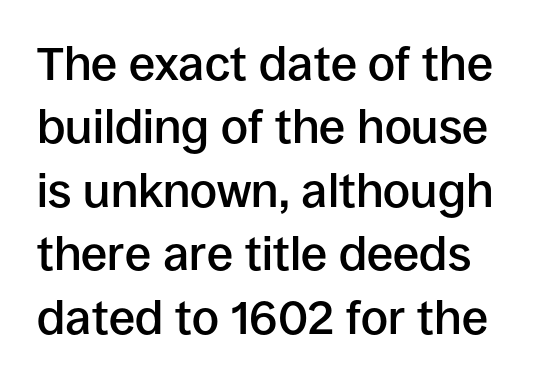
The image shows 47 px semibold sans-serif type, upright; set normal line spacing (1.35x), normal letter spacing, not underlined; low stroke contrast and a large x-height.
